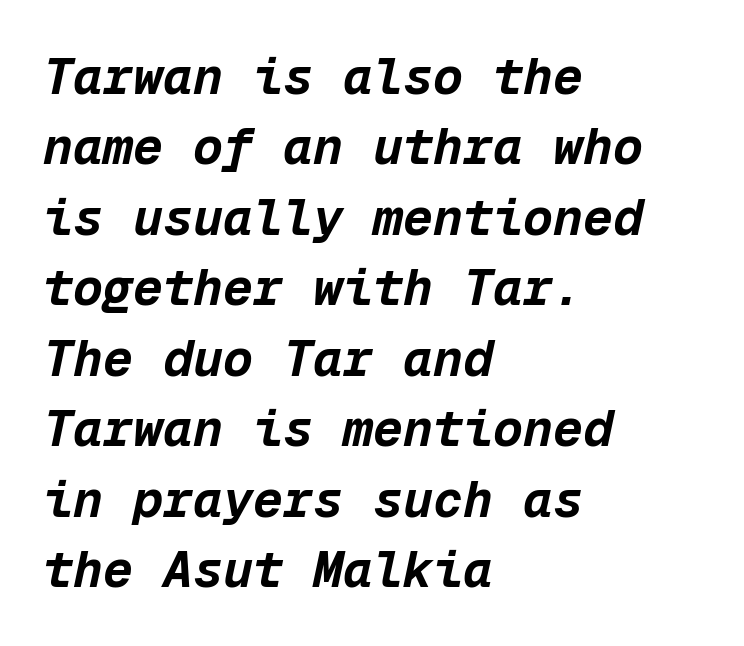
{"italic": "yes", "lean": "right", "slant_degrees": 12, "bold": "yes", "weight": "bold", "width": "normal", "stroke_contrast": "low", "x_height": "medium", "monospaced": "yes", "underline": "no", "align": "left", "line_spacing": "normal", "line_spacing_ratio": 1.41, "letter_spacing": "normal", "letter_spacing_em": 0.0, "glyph_px": 50}
